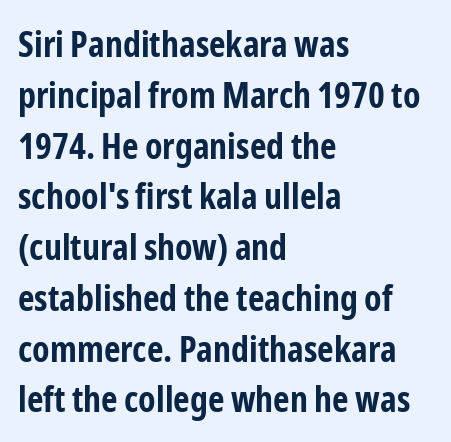
Leading matches the norm, producing a regular column. There is no visible air inserted between adjacent glyphs. Here the designer chose a conventional face with non-uniform glyph widths. Unlike a traditional serif, this face leaves its strokes unadorned. The passage shown is not underscored anywhere. Each glyph is drawn with heavy, bold strokes.
